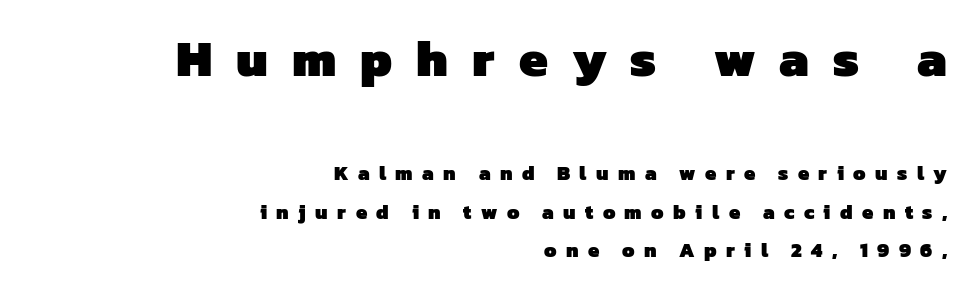
Q: Is the text bold? A: Yes.
Q: Is the typeface a serif or a sans-serif typeface? A: Sans-serif.
Q: Is the text underlined? A: No.
Q: How is the paragraph aligned? A: Right-aligned.
Q: Is the spacing between letters normal or unusually wide? A: Unusually wide.
Q: Is the spacing between lines tight, normal or loose? A: Loose.
Q: Which block of text is set in a larger size, the first (top) or the second (bottom)? A: The first (top) one.
Q: Width (condensed, normal, or wide)? A: Normal.
Q: Stroke contrast? A: Low.
Q: x-height? A: Medium.
Q: Monospaced? A: No.
